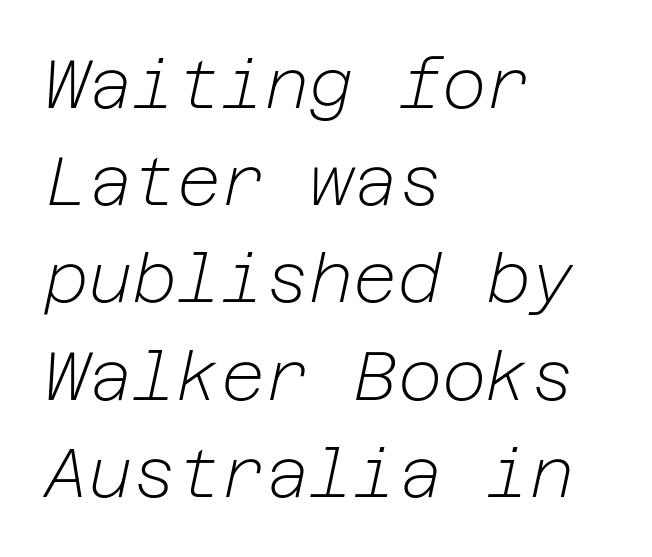
{"italic": "yes", "lean": "right", "slant_degrees": 12, "bold": "no", "weight": "light", "width": "normal", "stroke_contrast": "low", "x_height": "medium", "underline": "no", "align": "left", "line_spacing": "normal", "line_spacing_ratio": 1.43, "letter_spacing": "normal", "letter_spacing_em": 0.0, "glyph_px": 68}
